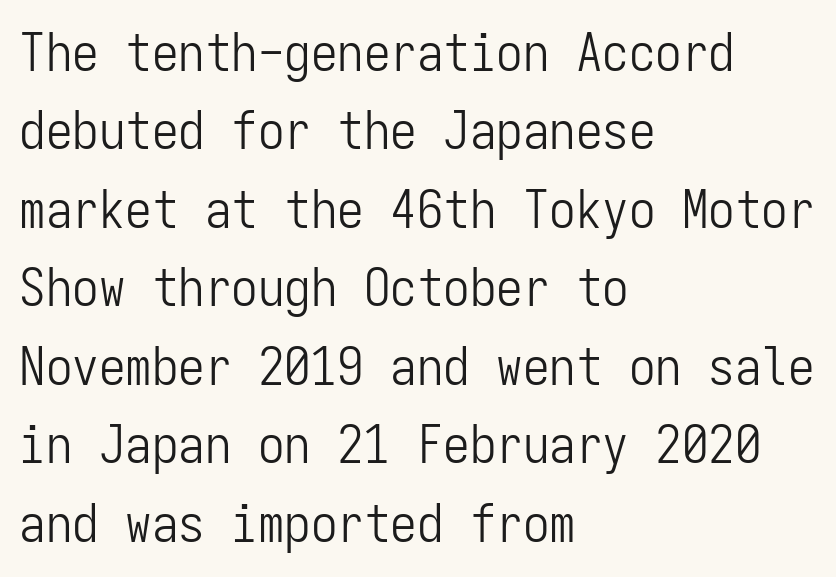
This sample is left-justified, so line endings fall wherever the words run out. Is this a heavy cut? Hardly; it is regular or lighter. Regular leading. Note the uniform advance width — an 'i' takes as much space as an 'm'. Standard letterfit; no display-style spreading of the glyphs.
